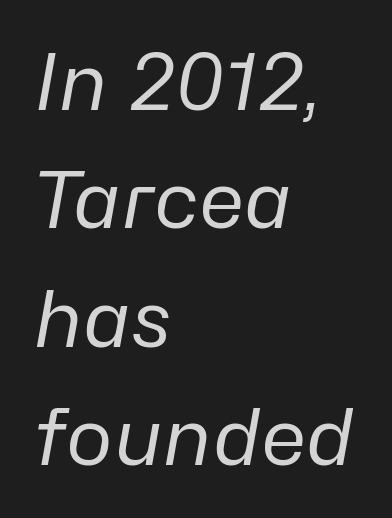
Q: Is the text bold? A: No.
Q: Is the text italic (slanted)? A: Yes, it leans right by about 10 degrees.
Q: Is the text underlined? A: No.
Q: How is the paragraph aligned? A: Left-aligned.
Q: Is the spacing between letters normal or unusually wide? A: Normal.
Q: Is the spacing between lines tight, normal or loose? A: Normal.
Q: Width (condensed, normal, or wide)? A: Normal.
Q: Stroke contrast? A: Low.
Q: x-height? A: Medium.
Q: Monospaced? A: No.
